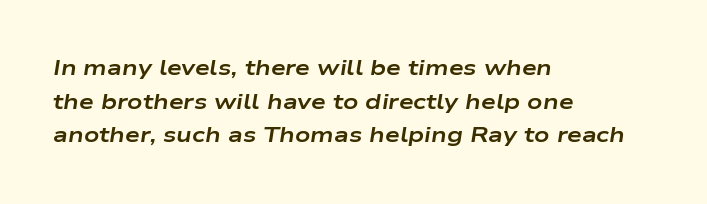
{"italic": "yes", "lean": "right", "slant_degrees": 9, "bold": "yes", "underline": "no", "align": "left", "line_spacing": "normal", "line_spacing_ratio": 1.6, "letter_spacing": "normal", "letter_spacing_em": 0.0, "glyph_px": 21}
